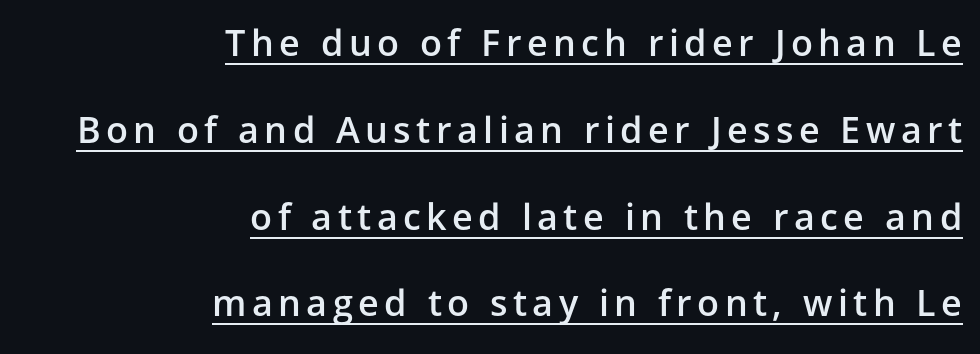
The image shows 36 px semibold sans-serif type, upright; set right-aligned, loose line spacing (2.41x), underlined; low stroke contrast and a medium x-height.
